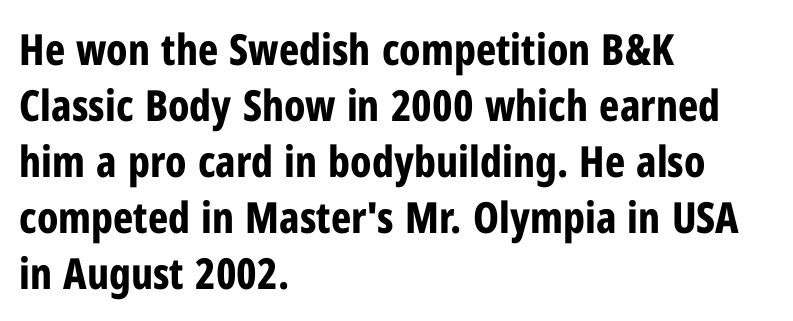
Q: Is the text bold? A: Yes.
Q: Is the text italic (slanted)? A: No, it is upright.
Q: Is the typeface a serif or a sans-serif typeface? A: Sans-serif.
Q: Is the text underlined? A: No.
Q: How is the paragraph aligned? A: Left-aligned.
Q: Is the spacing between letters normal or unusually wide? A: Normal.
Q: Is the spacing between lines tight, normal or loose? A: Normal.
Q: Width (condensed, normal, or wide)? A: Condensed.
Q: Stroke contrast? A: Low.
Q: x-height? A: Medium.
Q: Monospaced? A: No.
